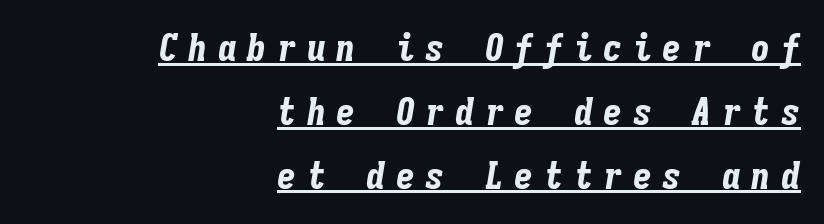
Quick note: italic. The letters march in equal steps, a hallmark of fixed-pitch type. On the weight axis this lands at bold, roughly 700. In CSS terms this would be text-align: right. Observe the wide spacing: letters keep a clear distance from each other. Leading: standard.
